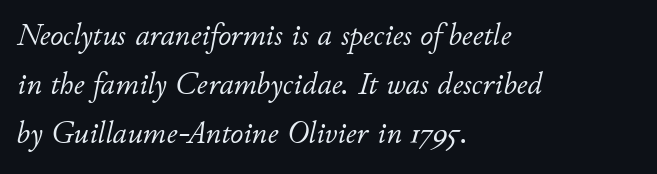
Q: Is the text bold? A: No.
Q: Is the text italic (slanted)? A: Yes, it leans right by about 11 degrees.
Q: Is the text underlined? A: No.
Q: How is the paragraph aligned? A: Left-aligned.
Q: Is the spacing between letters normal or unusually wide? A: Normal.
Q: Is the spacing between lines tight, normal or loose? A: Normal.
Q: Width (condensed, normal, or wide)? A: Normal.
Q: Stroke contrast? A: Low.
Q: x-height? A: Small.
Q: Monospaced? A: No.
